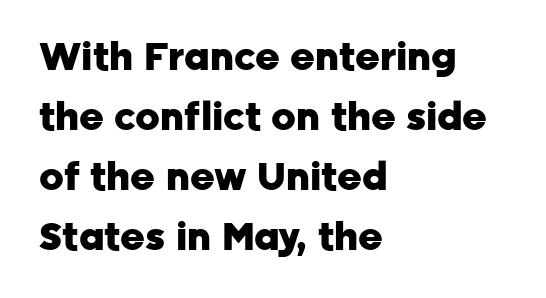
The image shows 38 px heavy sans-serif type, upright; set left-aligned, normal line spacing (1.58x), normal letter spacing, not underlined; low stroke contrast and a medium x-height.
